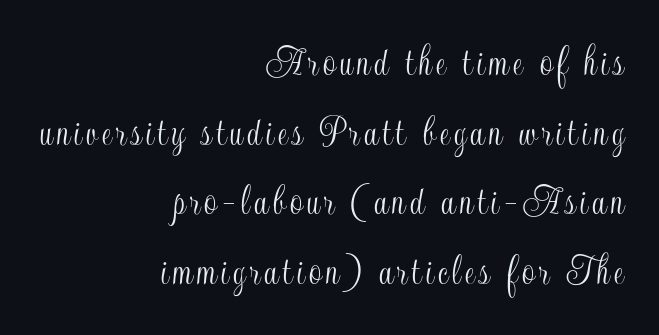
{"width": "condensed", "x_height": "small", "monospaced": "no", "underline": "no", "align": "right", "line_spacing": "normal", "line_spacing_ratio": 1.58, "glyph_px": 44}
